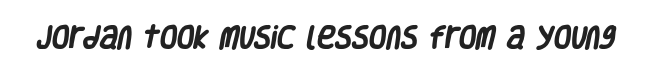
{"bold": "yes", "underline": "no", "letter_spacing": "normal", "letter_spacing_em": 0.0, "glyph_px": 25}
